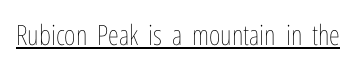
Stems and bowls with no extra thickness — not bold. The lettering stays uniformly vertical, giving the passage a roman look. Honestly, the underline is the first thing you notice here. These lines are rendered in a variable-pitch font.
